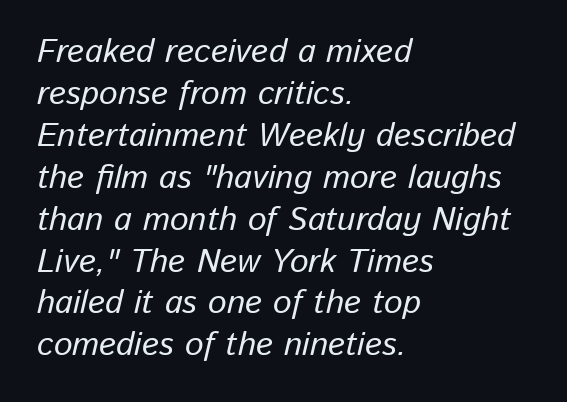
The image shows 33 px text type, italic (leaning right); set left-aligned, normal line spacing (1.27x), normal letter spacing, not underlined; low stroke contrast and a medium x-height.
